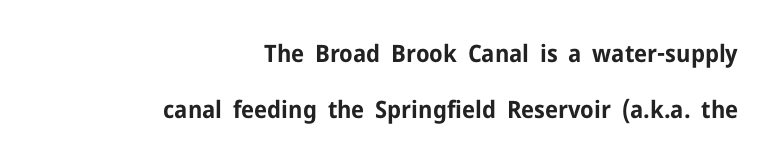
Q: Is the text bold? A: Yes.
Q: Is the text italic (slanted)? A: No, it is upright.
Q: Is the text underlined? A: No.
Q: How is the paragraph aligned? A: Right-aligned.
Q: Is the spacing between letters normal or unusually wide? A: Normal.
Q: Is the spacing between lines tight, normal or loose? A: Loose.
